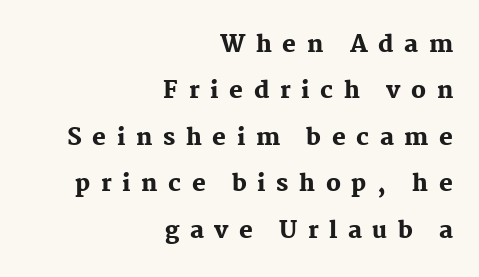
Q: Is the text bold? A: Yes.
Q: Is the text italic (slanted)? A: No, it is upright.
Q: Is the text underlined? A: No.
Q: How is the paragraph aligned? A: Right-aligned.
Q: Is the spacing between letters normal or unusually wide? A: Unusually wide.
Q: Is the spacing between lines tight, normal or loose? A: Loose.
